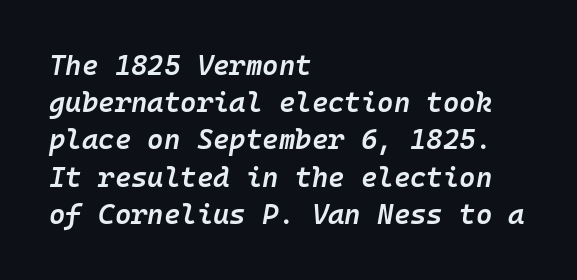
Unmarked baselines from the first word to the last. These lines keep a tight, regular rhythm from letter to letter. Weight check: semibold — heavier than regular, not quite bold. Line spacing here is normal. Tall strokes in this sample are angled rather than plumb. A typesetter would call this monospace, since all characters share one set width.
